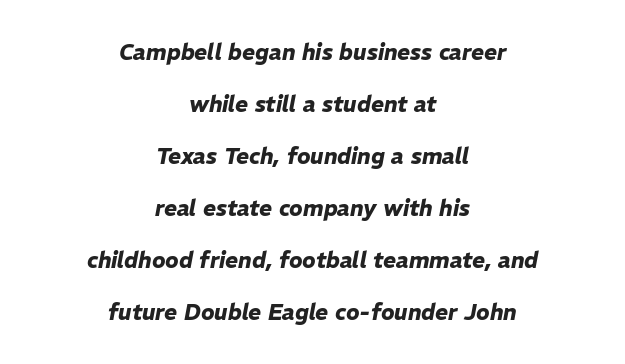
{"italic": "yes", "lean": "right", "slant_degrees": 11, "bold": "yes", "underline": "no", "align": "center", "line_spacing": "loose", "line_spacing_ratio": 2.36, "letter_spacing": "normal", "letter_spacing_em": 0.0, "glyph_px": 22}
